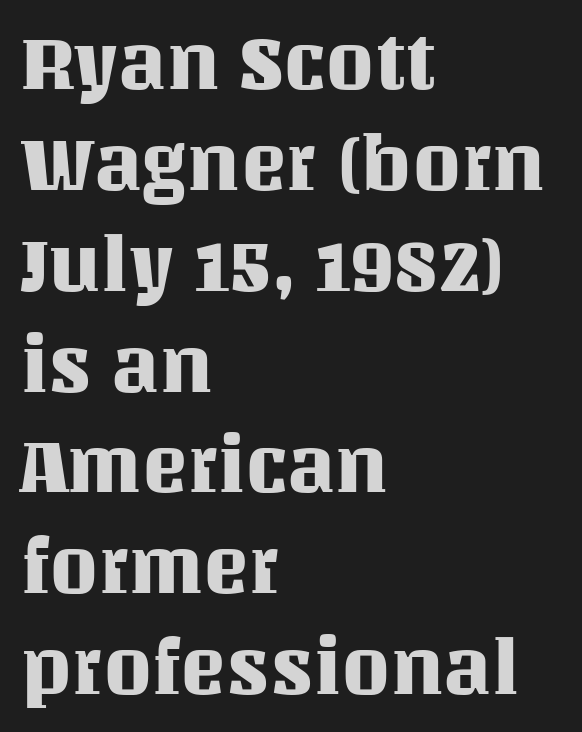
{"italic": "no", "width": "normal", "stroke_contrast": "medium", "x_height": "large", "monospaced": "no", "underline": "no", "align": "left", "line_spacing": "normal", "line_spacing_ratio": 1.31, "letter_spacing": "normal", "letter_spacing_em": 0.0, "glyph_px": 77}
